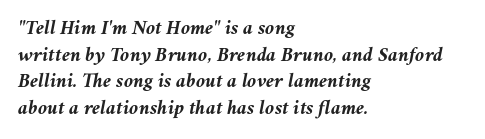
The image shows 21 px bold type, italic (leaning right); set left-aligned, normal line spacing (1.27x), normal letter spacing, not underlined.
